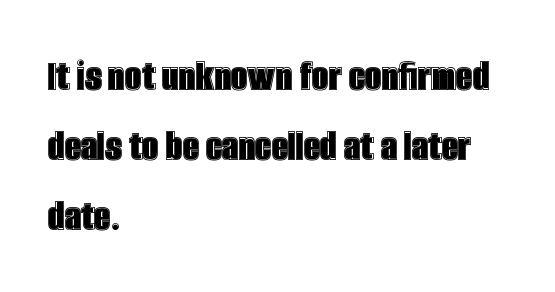
The image shows 46 px condensed type, upright; set left-aligned, normal line spacing (1.52x), normal letter spacing, not underlined; a large x-height.
